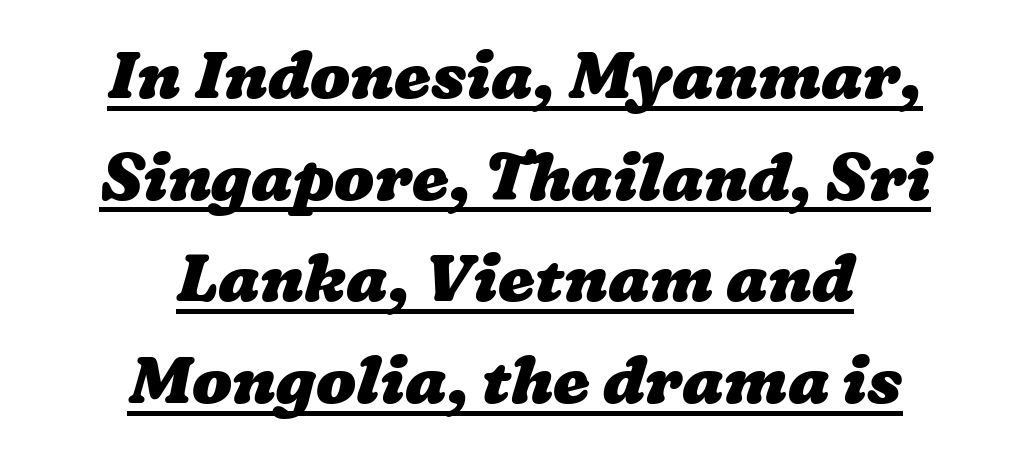
{"bold": "yes", "weight": "heavy", "width": "wide", "stroke_contrast": "low", "x_height": "medium", "monospaced": "no", "underline": "yes", "align": "center", "line_spacing": "normal", "line_spacing_ratio": 1.54, "letter_spacing": "normal", "letter_spacing_em": 0.0, "glyph_px": 66}
